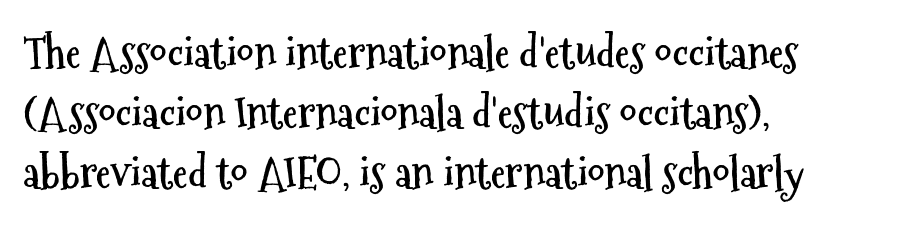
All the whitespace from short lines collects on the right. Underline: absent. Varying glyph widths throughout — classic text-font behaviour. The passage shown is emphatically bold. Do the letters lean? They stand straight.
